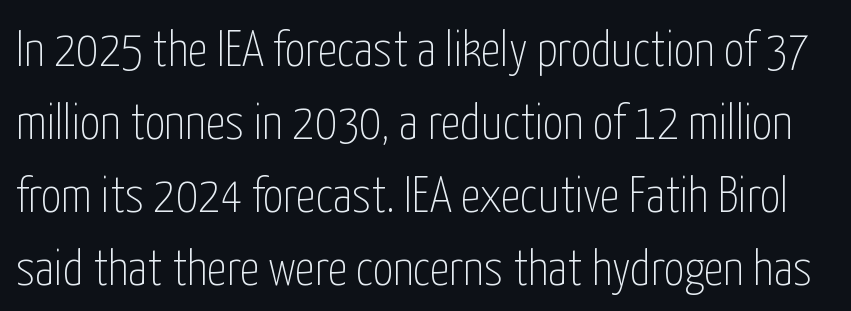
On a weight scale, this lands at 450 or below. Normally led — the rows are evenly, conventionally spaced. The letters stand straight up with perfectly vertical stems. The passage shown is not underscored anywhere.
